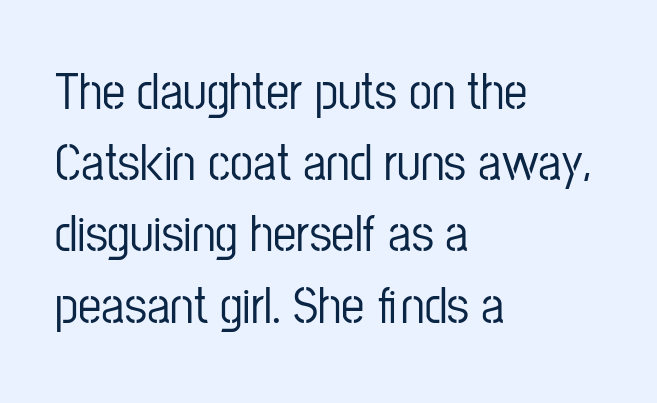
The image shows 52 px condensed sans-serif type, upright; set left-aligned, normal line spacing (1.37x), normal letter spacing, not underlined; low stroke contrast and a medium x-height.
